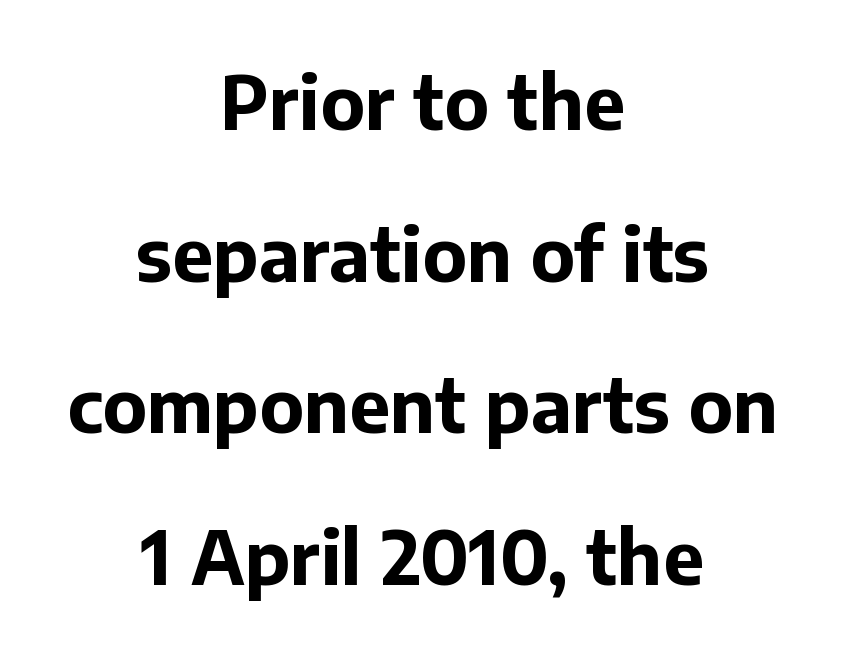
The image shows 74 px bold sans-serif type, upright; set centered, loose line spacing (2.05x), normal letter spacing, not underlined; low stroke contrast and a medium x-height.
